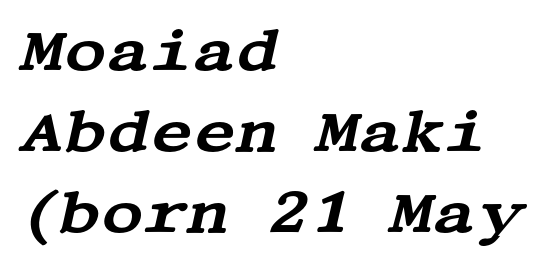
The designer went with a serif here, giving each stem small feet. These lines sit exactly where default settings would place them. The specimen reads as italic at a glance. There is no visible air inserted between adjacent glyphs. This sample is left-justified, so line endings fall wherever the words run out.
